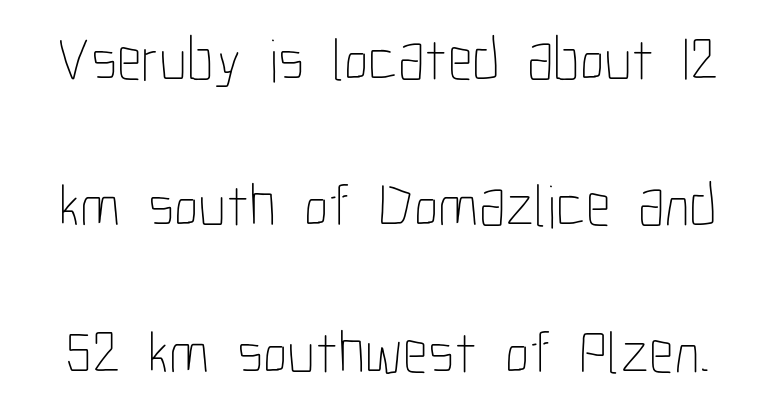
Q: Is the text bold? A: No.
Q: Is the text italic (slanted)? A: No, it is upright.
Q: Is the text underlined? A: No.
Q: Is the spacing between letters normal or unusually wide? A: Normal.
Q: Is the spacing between lines tight, normal or loose? A: Loose.
Q: Width (condensed, normal, or wide)? A: Condensed.
Q: Stroke contrast? A: Low.
Q: x-height? A: Medium.
Q: Monospaced? A: No.
